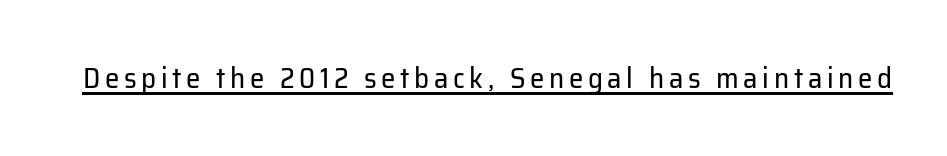
Q: Is the text bold? A: No.
Q: Is the text italic (slanted)? A: No, it is upright.
Q: Is the typeface a serif or a sans-serif typeface? A: Sans-serif.
Q: Is the text underlined? A: Yes.
Q: Width (condensed, normal, or wide)? A: Normal.
Q: Stroke contrast? A: Low.
Q: x-height? A: Medium.
Q: Monospaced? A: No.
